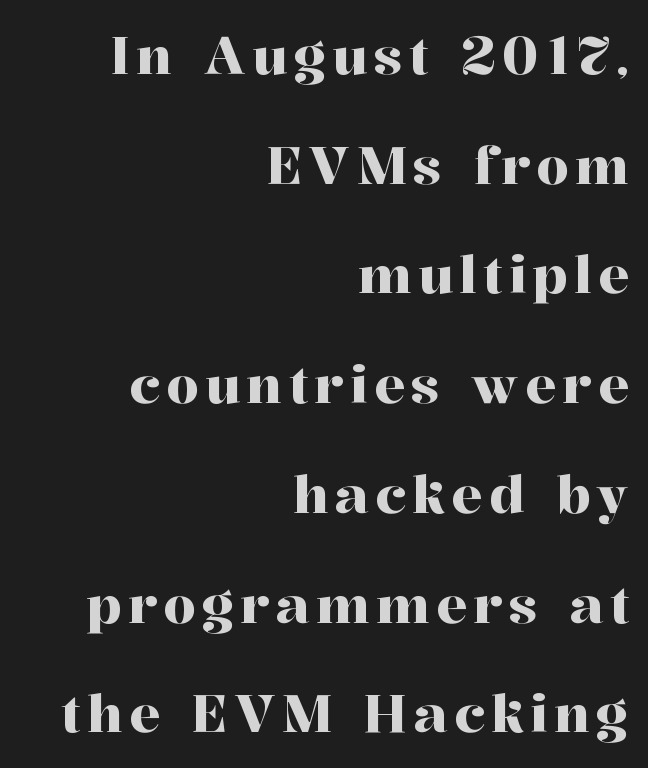
Q: Is the text italic (slanted)? A: No, it is upright.
Q: Is the typeface a serif or a sans-serif typeface? A: Serif.
Q: Is the text underlined? A: No.
Q: How is the paragraph aligned? A: Right-aligned.
Q: Is the spacing between lines tight, normal or loose? A: Loose.
Q: Width (condensed, normal, or wide)? A: Normal.
Q: Stroke contrast? A: High.
Q: x-height? A: Medium.
Q: Monospaced? A: No.
